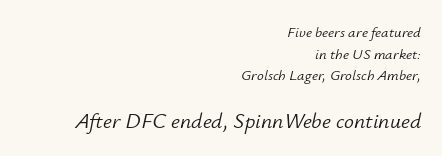
{"italic": "yes", "lean": "right", "slant_degrees": 12, "bold": "no", "underline": "no", "align": "right", "line_spacing": "normal", "line_spacing_ratio": 1.45, "letter_spacing": "normal", "letter_spacing_em": 0.0, "larger_block": "second", "size_ratio": 1.47, "glyph_px": 22}
